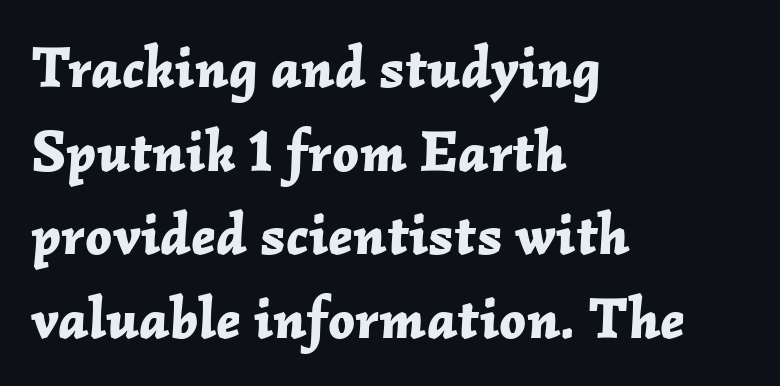
The image shows 58 px bold type, italic (leaning right); set left-aligned, normal line spacing (1.44x), normal letter spacing, not underlined; low stroke contrast and a medium x-height.
